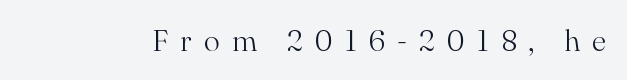
{"serif": "yes", "italic": "no", "bold": "no", "weight": "light", "width": "normal", "stroke_contrast": "medium", "x_height": "small", "monospaced": "no", "underline": "no", "letter_spacing": "wide", "letter_spacing_em": 0.4, "glyph_px": 30}
